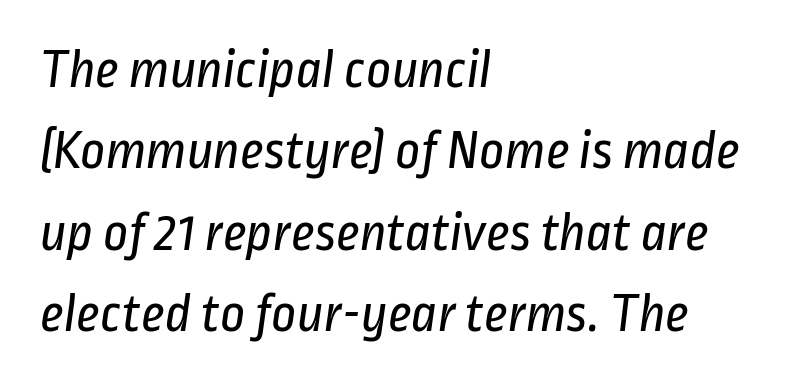
{"serif": "no", "bold": "no", "weight": "regular", "width": "condensed", "stroke_contrast": "low", "x_height": "medium", "monospaced": "no", "underline": "no", "align": "left", "line_spacing": "normal", "line_spacing_ratio": 1.48, "letter_spacing": "normal", "letter_spacing_em": 0.0, "glyph_px": 55}
